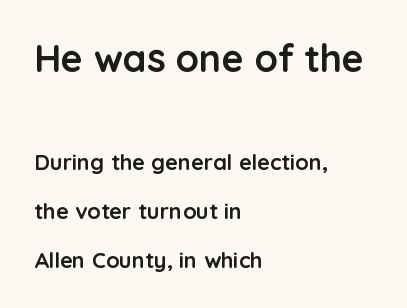
The image shows 38 px semibold sans-serif type, upright; set left-aligned, loose line spacing (2.21x), normal letter spacing, not underlined; the first (top) block is 1.73x larger; low stroke contrast and a medium x-height.
